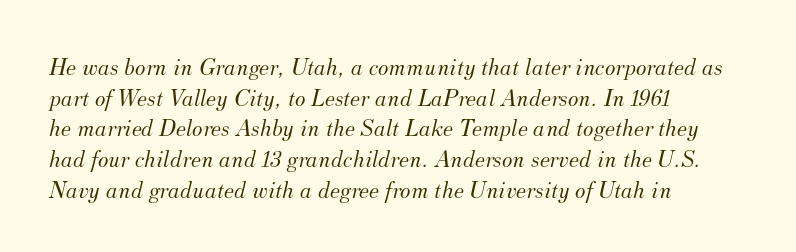
Casual observation: everything's shoved over to the left. The font's italic variant was chosen for this text. A light-to-regular cut is what we see here. Observe the ordinary spacing: letters are neighbours, not strangers.
